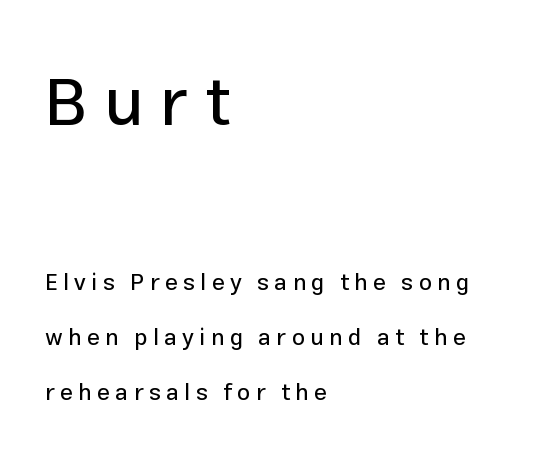
Q: Is the text italic (slanted)? A: No, it is upright.
Q: Is the typeface a serif or a sans-serif typeface? A: Sans-serif.
Q: Is the text underlined? A: No.
Q: How is the paragraph aligned? A: Left-aligned.
Q: Is the spacing between letters normal or unusually wide? A: Unusually wide.
Q: Is the spacing between lines tight, normal or loose? A: Loose.
Q: Which block of text is set in a larger size, the first (top) or the second (bottom)? A: The first (top) one.
Q: Width (condensed, normal, or wide)? A: Normal.
Q: Stroke contrast? A: Low.
Q: x-height? A: Medium.
Q: Monospaced? A: No.
